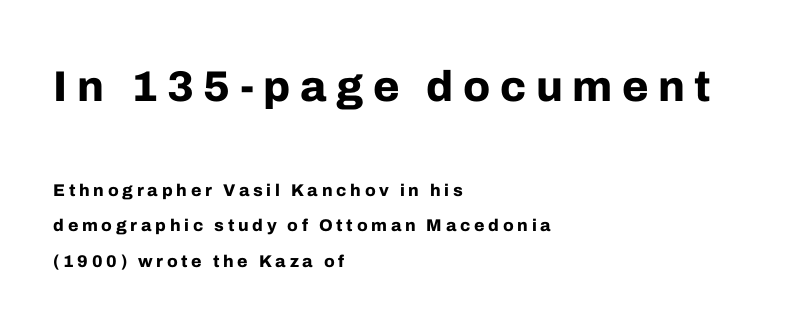
Does the type have serifs? No, each stem ends abruptly. A typesetter would call this proportional, since set widths differ per character. Which chunk is bigger? The first one — the top block dwarfs the bottom. The space directly below the letters is spotless. The letters are spread apart with noticeably loose tracking. The typesetting leans heavy: a genuine bold.
